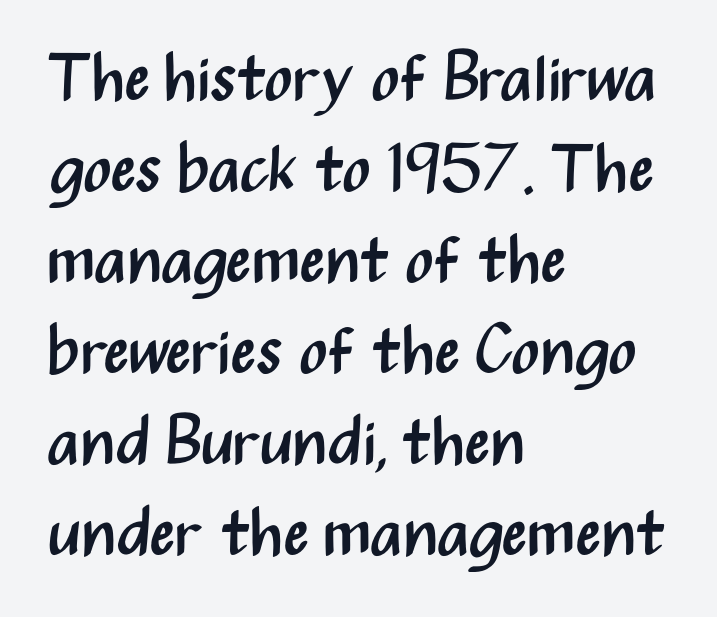
The image shows 66 px regular-weight, condensed sans-serif type, upright; set left-aligned, normal line spacing (1.38x), normal letter spacing, not underlined; medium stroke contrast and a medium x-height.
